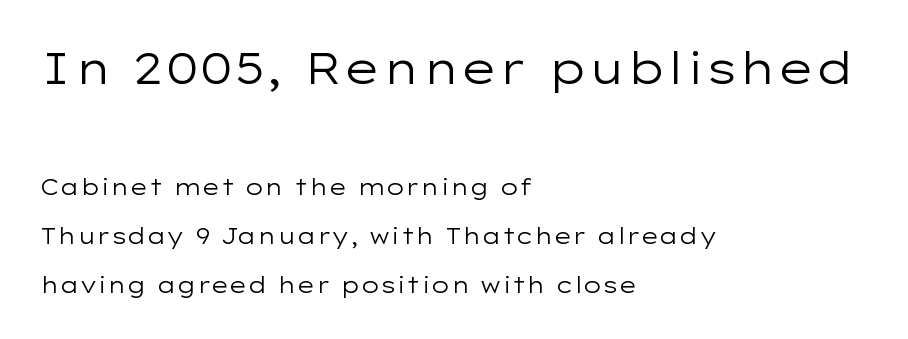
Leading: increased. Ink coverage per letter is moderate at most. Italic? Not at all — the glyphs are vertical. Look at the glyph heights: the upper group is clearly the bigger setting.
